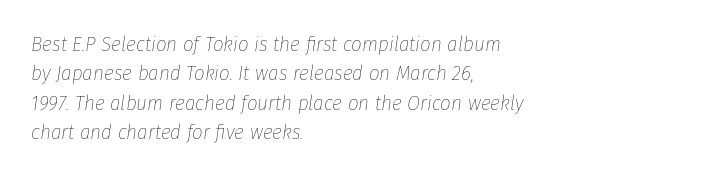
Q: Is the text bold? A: No.
Q: Is the text italic (slanted)? A: Yes, it leans right by about 8 degrees.
Q: Is the text underlined? A: No.
Q: How is the paragraph aligned? A: Left-aligned.
Q: Is the spacing between letters normal or unusually wide? A: Normal.
Q: Is the spacing between lines tight, normal or loose? A: Normal.
